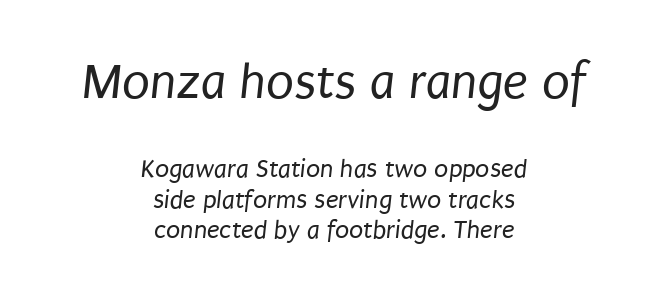
{"serif": "no", "bold": "no", "weight": "regular", "width": "condensed", "stroke_contrast": "low", "x_height": "large", "monospaced": "no", "underline": "no", "align": "center", "line_spacing_ratio": 1.17, "letter_spacing": "normal", "letter_spacing_em": 0.0, "larger_block": "first", "size_ratio": 1.96, "glyph_px": 51}
